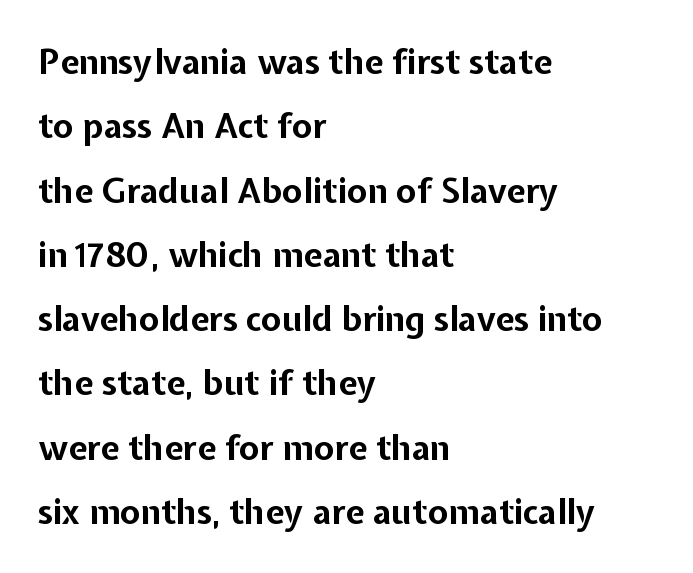
Anything drawn beneath the words? Only blank space. This sample has the flowing, uneven cadence of proportional lettering. The passage shown is typeset with a sans-serif family. When letters stand straight like this, we call the style roman or upright. Heft: maximum for text — a bold. Reading down the block, your eye returns to a fixed left position each line.
